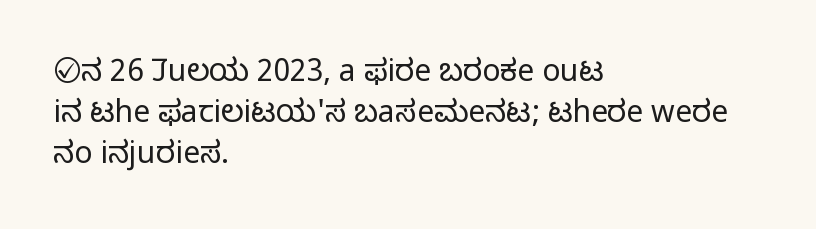
The baseline area is clear. Quick note: interline space is typical. This is roman type, the default non-slanted kind. The lines in this sample share a left origin and differ only in where they stop. Each letter keeps its own natural width here, so spacing adapts to shape.
